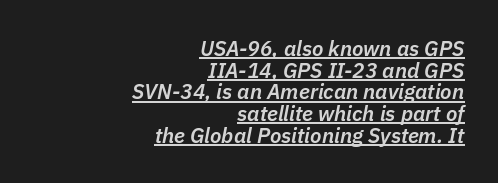
Q: Is the text bold? A: Semi-bold.
Q: Is the text italic (slanted)? A: Yes, it leans right by about 11 degrees.
Q: Is the text underlined? A: Yes.
Q: How is the paragraph aligned? A: Right-aligned.
Q: Is the spacing between letters normal or unusually wide? A: Normal.
Q: Is the spacing between lines tight, normal or loose? A: Tight.
